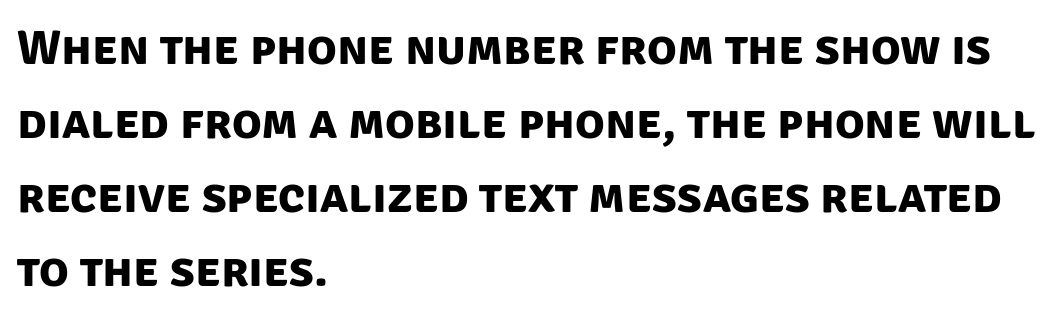
The image shows 49 px bold sans-serif type; set left-aligned, normal line spacing (1.51x), normal letter spacing, not underlined; low stroke contrast and a large x-height.
